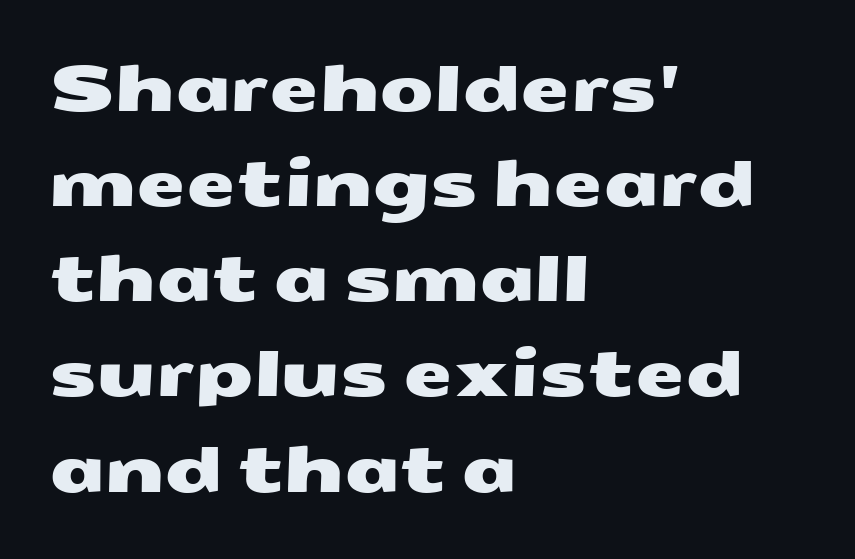
The image shows 63 px wide sans-serif type; set left-aligned, normal line spacing (1.51x), normal letter spacing, not underlined; medium stroke contrast and a medium x-height.
